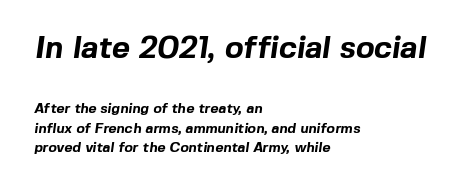
Descender tails drop into unmarked territory. The compositor pushed each line to the left boundary. Regarding leading, the lines here are spaced in the standard way. You can tell from the bare stems that sans-serif type was used. Between these two stacked blocks, the higher one wins on size.
